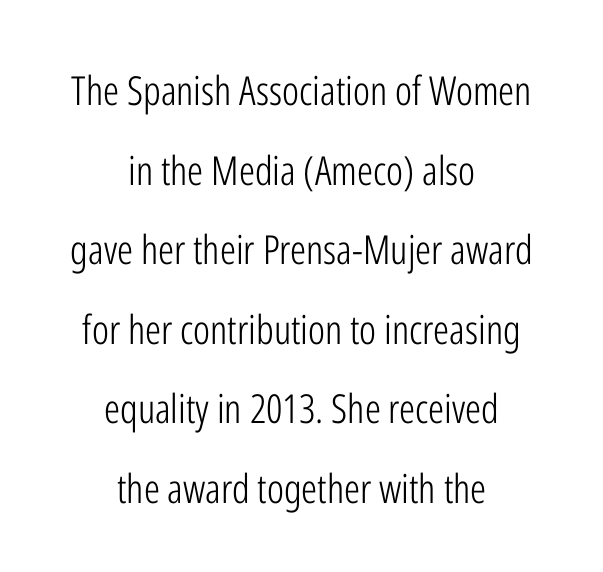
The whitespace from short lines is split evenly between both sides. This is not heavy type; no bold has been used. Characters follow at the spacing the type designer built in. The rendering uses a large line-height, opening up the rows.
